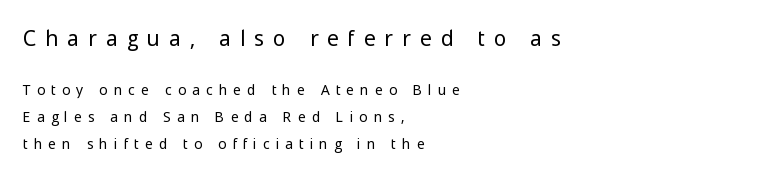
The image shows 21 px text type, upright; set left-aligned, loose line spacing (1.93x), unusually wide letter spacing (+0.45 em), not underlined; the first (top) block is 1.5x larger.
